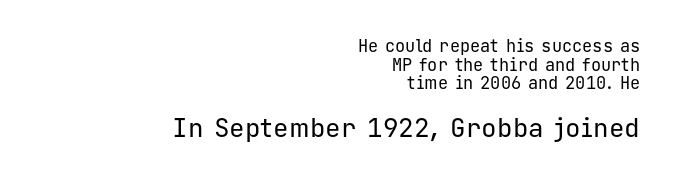
The image shows 26 px text type, upright; set right-aligned, tight line spacing (1.09x), normal letter spacing, not underlined; the second (bottom) block is 1.53x larger.
